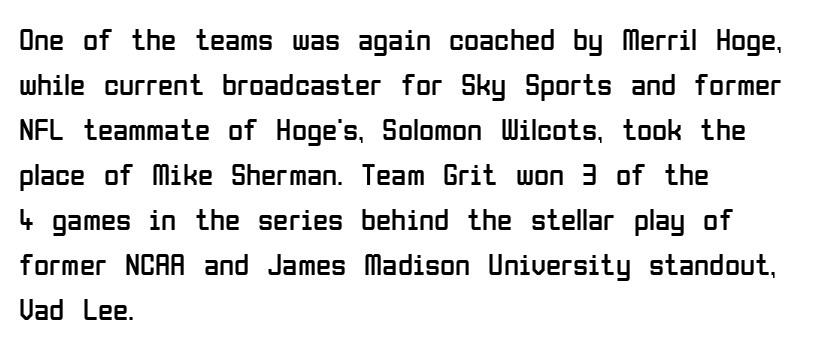
The image shows 31 px regular-weight, condensed sans-serif type, upright; set left-aligned, normal line spacing (1.45x), normal letter spacing, not underlined; low stroke contrast and a medium x-height.
